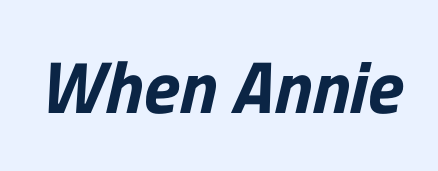
Q: Is the typeface a serif or a sans-serif typeface? A: Sans-serif.
Q: Is the text underlined? A: No.
Q: Is the spacing between letters normal or unusually wide? A: Normal.
Q: Width (condensed, normal, or wide)? A: Normal.
Q: Stroke contrast? A: Low.
Q: x-height? A: Medium.
Q: Monospaced? A: No.
